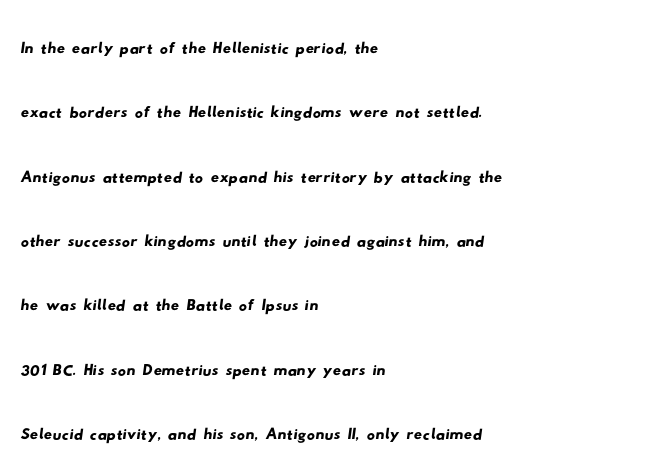
The image shows 41 px wide sans-serif type; set left-aligned, normal line spacing (1.57x), normal letter spacing, not underlined; low stroke contrast and a small x-height.
